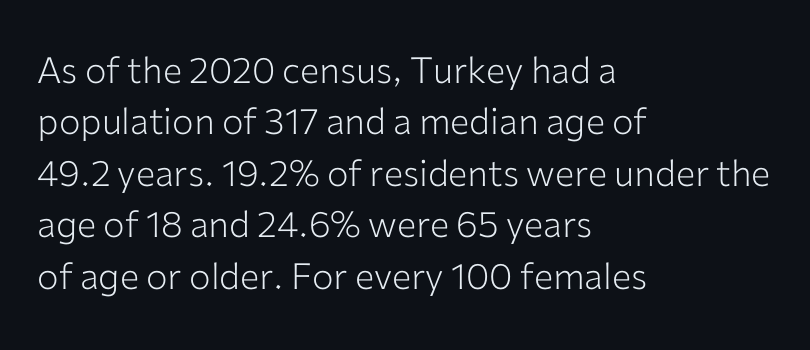
{"serif": "no", "italic": "no", "bold": "no", "weight": "light", "width": "normal", "stroke_contrast": "low", "x_height": "medium", "monospaced": "no", "underline": "no", "align": "left", "line_spacing": "normal", "line_spacing_ratio": 1.43, "letter_spacing": "normal", "letter_spacing_em": 0.0, "glyph_px": 36}
